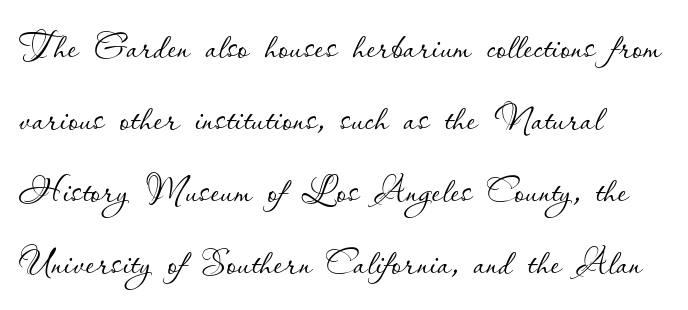
Character widths vary here, with narrow letters taking less room than wide ones. The words here are not underlined. One-word summary of the alignment: left. No heavy texture on the line: the type isn't bold.
